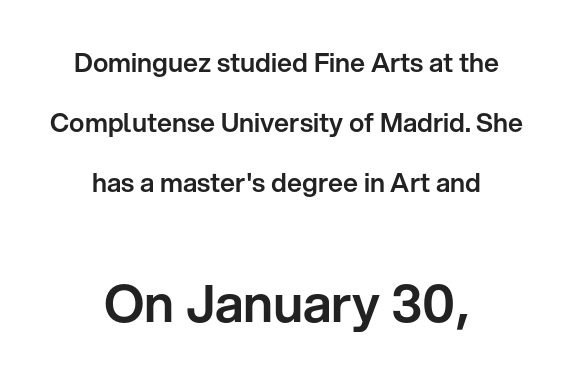
{"serif": "no", "italic": "no", "width": "normal", "stroke_contrast": "low", "x_height": "medium", "monospaced": "no", "underline": "no", "align": "center", "line_spacing": "loose", "line_spacing_ratio": 2.3, "letter_spacing": "normal", "letter_spacing_em": 0.0, "larger_block": "second", "size_ratio": 2.0, "glyph_px": 52}
